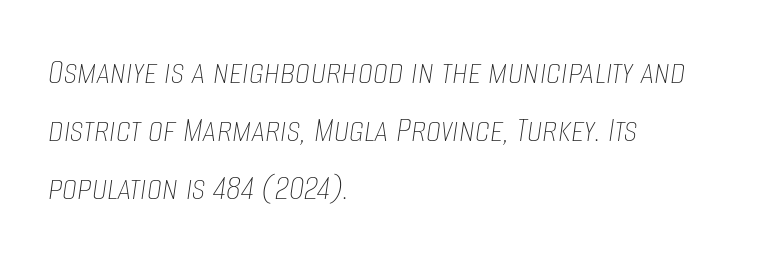
The image shows 38 px thin, condensed type, italic (leaning right); set left-aligned, normal line spacing (1.52x), normal letter spacing, not underlined; low stroke contrast and a large x-height.
